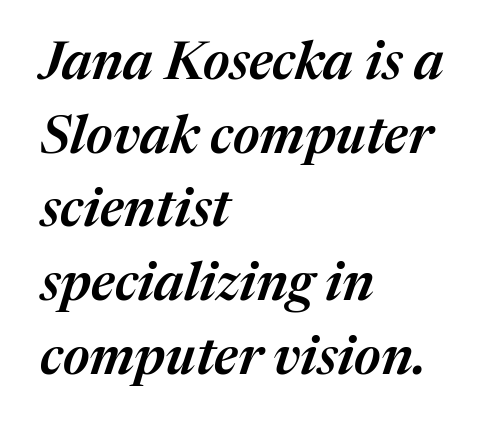
Q: Is the text bold? A: Semi-bold.
Q: Is the text italic (slanted)? A: Yes, it leans right by about 17 degrees.
Q: Is the text underlined? A: No.
Q: How is the paragraph aligned? A: Left-aligned.
Q: Is the spacing between letters normal or unusually wide? A: Normal.
Q: Is the spacing between lines tight, normal or loose? A: Normal.
Q: Width (condensed, normal, or wide)? A: Normal.
Q: Stroke contrast? A: Medium.
Q: x-height? A: Medium.
Q: Monospaced? A: No.
